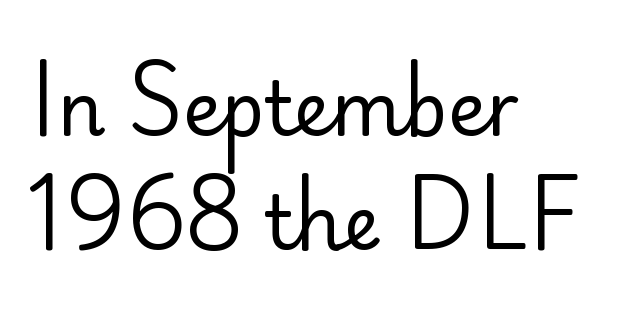
The image shows 74 px regular-weight sans-serif type, upright; set left-aligned, normal line spacing (1.54x), normal letter spacing, not underlined; low stroke contrast and a small x-height.
